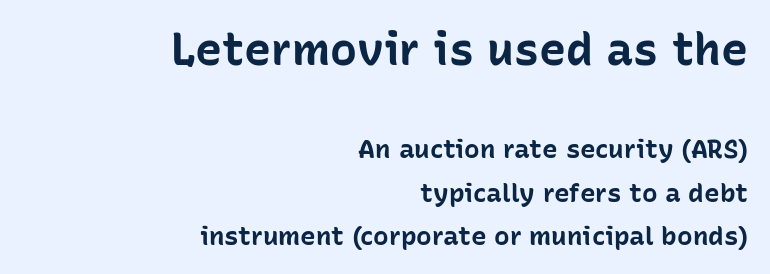
The image shows 45 px bold sans-serif type, upright; set right-aligned, normal line spacing (1.67x), normal letter spacing, not underlined; the first (top) block is 1.73x larger; low stroke contrast and a medium x-height.
